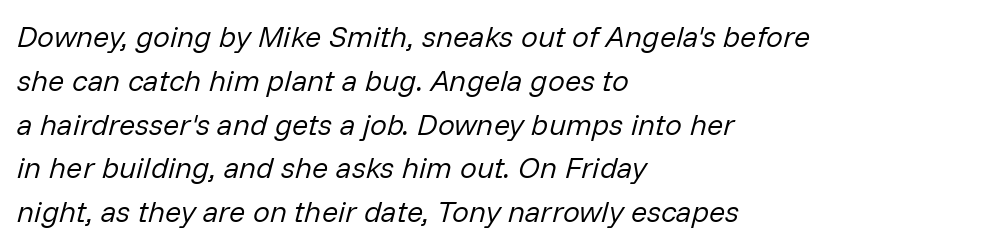
{"italic": "yes", "lean": "right", "slant_degrees": 14, "bold": "no", "weight": "regular", "width": "normal", "stroke_contrast": "low", "x_height": "medium", "monospaced": "no", "underline": "no", "align": "left", "line_spacing": "normal", "line_spacing_ratio": 1.46, "letter_spacing": "normal", "letter_spacing_em": 0.0, "glyph_px": 30}
